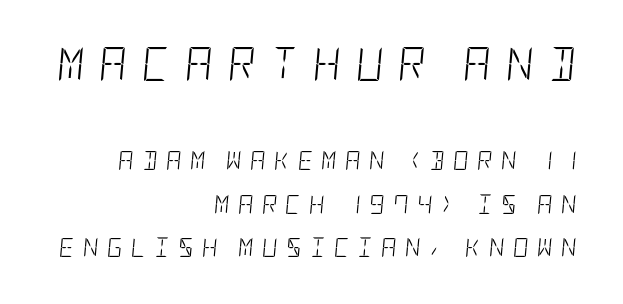
Q: Is the text bold? A: No.
Q: Is the text italic (slanted)? A: Yes, it leans right by about 5 degrees.
Q: Is the text underlined? A: No.
Q: How is the paragraph aligned? A: Right-aligned.
Q: Is the spacing between letters normal or unusually wide? A: Unusually wide.
Q: Is the spacing between lines tight, normal or loose? A: Loose.
Q: Which block of text is set in a larger size, the first (top) or the second (bottom)? A: The first (top) one.
Q: Width (condensed, normal, or wide)? A: Condensed.
Q: Stroke contrast? A: Low.
Q: x-height? A: Large.
